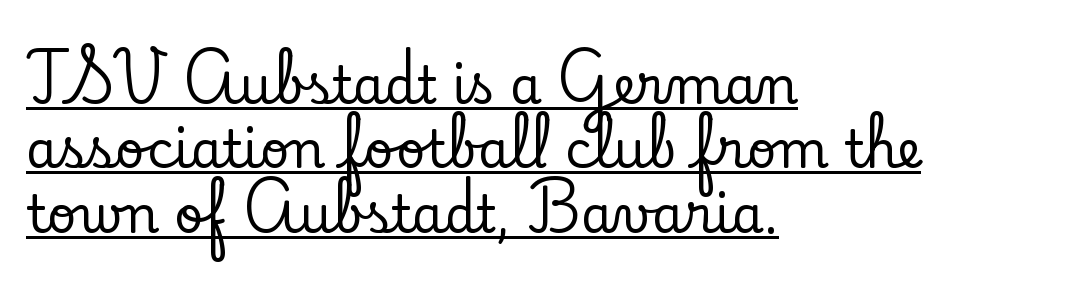
Q: Is the text italic (slanted)? A: No, it is upright.
Q: Is the typeface a serif or a sans-serif typeface? A: Serif.
Q: Is the text underlined? A: Yes.
Q: How is the paragraph aligned? A: Left-aligned.
Q: Is the spacing between letters normal or unusually wide? A: Normal.
Q: Is the spacing between lines tight, normal or loose? A: Normal.
Q: Width (condensed, normal, or wide)? A: Normal.
Q: Stroke contrast? A: Low.
Q: x-height? A: Small.
Q: Monospaced? A: No.
